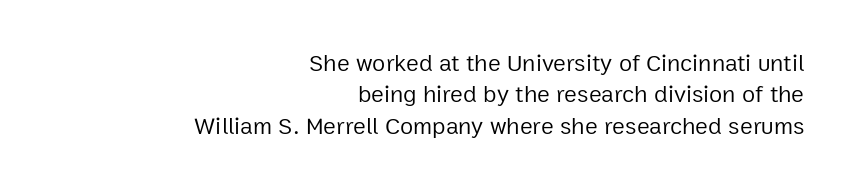
The foot of each line stays bare and open. Leading matches the norm, producing a regular column. Weight class: somewhere from thin through regular. Caption: standard tracking, unaltered.
